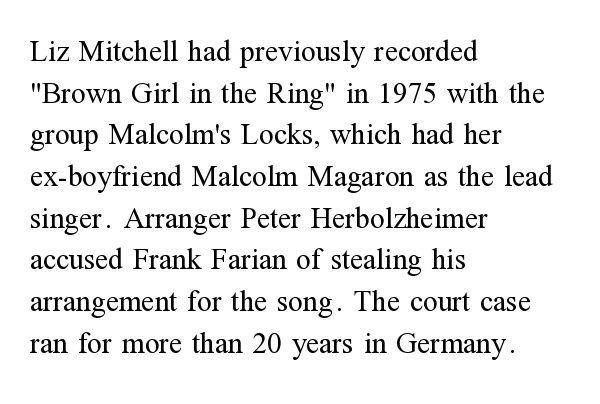
Q: Is the text bold? A: No.
Q: Is the text italic (slanted)? A: No, it is upright.
Q: Is the typeface a serif or a sans-serif typeface? A: Serif.
Q: Is the text underlined? A: No.
Q: How is the paragraph aligned? A: Left-aligned.
Q: Is the spacing between letters normal or unusually wide? A: Normal.
Q: Is the spacing between lines tight, normal or loose? A: Normal.
Q: Width (condensed, normal, or wide)? A: Normal.
Q: Stroke contrast? A: Medium.
Q: x-height? A: Medium.
Q: Monospaced? A: No.
